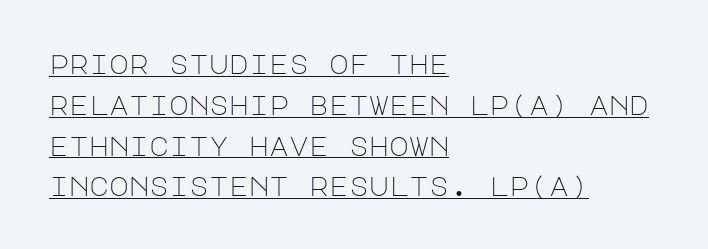
Baseline-to-baseline distance is the conventional proportion of letter height. The passage is arranged the way most books set body copy — flush left. This sample carries an underscore along the baseline area. Each stroke keeps to a modest, everyday thickness or less.
